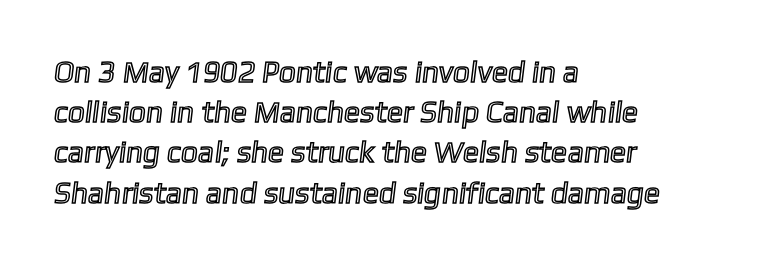
Q: Is the text underlined? A: No.
Q: How is the paragraph aligned? A: Left-aligned.
Q: Is the spacing between letters normal or unusually wide? A: Normal.
Q: Is the spacing between lines tight, normal or loose? A: Normal.
Q: Width (condensed, normal, or wide)? A: Normal.
Q: x-height? A: Medium.
Q: Monospaced? A: No.
